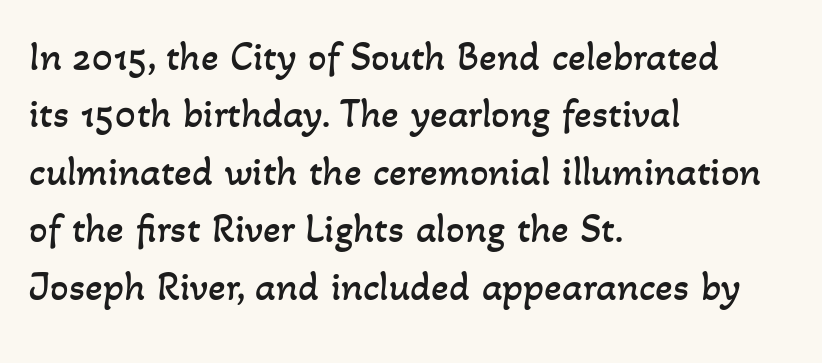
Q: Is the text bold? A: No.
Q: Is the text underlined? A: No.
Q: How is the paragraph aligned? A: Left-aligned.
Q: Is the spacing between letters normal or unusually wide? A: Normal.
Q: Is the spacing between lines tight, normal or loose? A: Normal.
Q: Width (condensed, normal, or wide)? A: Normal.
Q: Stroke contrast? A: Low.
Q: x-height? A: Small.
Q: Monospaced? A: No.
